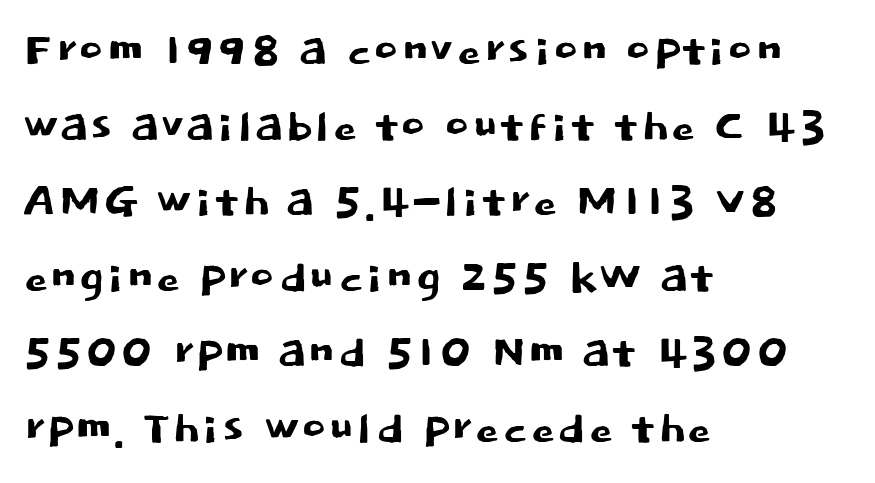
{"serif": "no", "italic": "no", "width": "normal", "stroke_contrast": "low", "x_height": "large", "monospaced": "no", "underline": "no", "align": "left", "line_spacing": "normal", "line_spacing_ratio": 1.26, "letter_spacing": "normal", "letter_spacing_em": 0.0, "glyph_px": 60}
